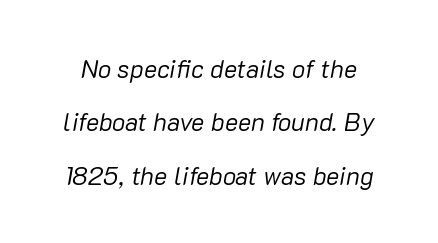
Summary of weight: not heavy and not bold. Vertical spacing — loose. Is the type slanted? Yes — the strokes lean at a clear angle. Words appear dense and cohesive because spacing is normal.
